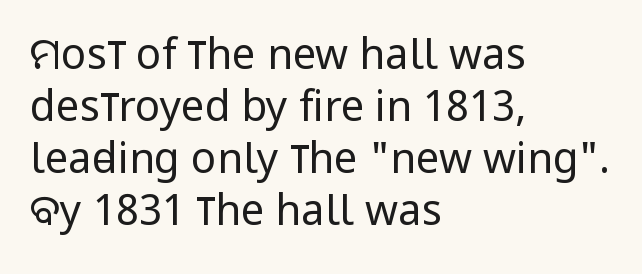
Q: Is the text bold? A: No.
Q: Is the text italic (slanted)? A: No, it is upright.
Q: Is the typeface a serif or a sans-serif typeface? A: Sans-serif.
Q: Is the text underlined? A: No.
Q: How is the paragraph aligned? A: Left-aligned.
Q: Is the spacing between letters normal or unusually wide? A: Normal.
Q: Width (condensed, normal, or wide)? A: Condensed.
Q: Stroke contrast? A: Low.
Q: x-height? A: Large.
Q: Monospaced? A: No.
